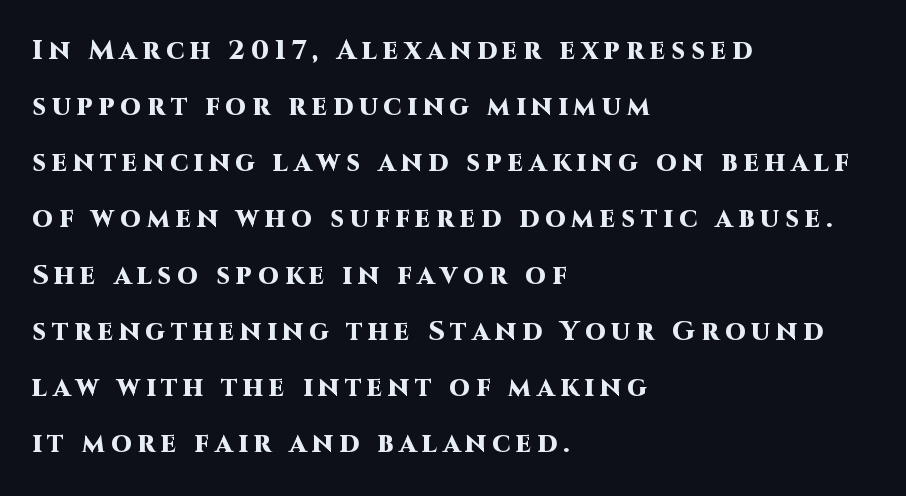
Q: Is the text bold? A: Yes.
Q: Is the text italic (slanted)? A: No, it is upright.
Q: Is the text underlined? A: No.
Q: How is the paragraph aligned? A: Left-aligned.
Q: Is the spacing between letters normal or unusually wide? A: Unusually wide.
Q: Is the spacing between lines tight, normal or loose? A: Loose.
